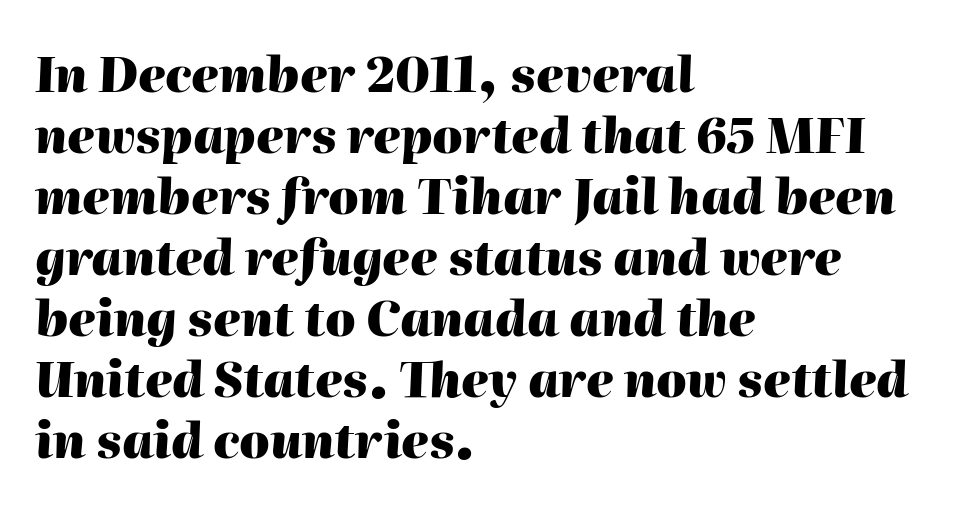
{"italic": "yes", "lean": "right", "slant_degrees": 2, "bold": "yes", "weight": "heavy", "width": "normal", "stroke_contrast": "high", "x_height": "medium", "monospaced": "no", "underline": "no", "align": "left", "line_spacing": "normal", "line_spacing_ratio": 1.27, "letter_spacing": "normal", "letter_spacing_em": 0.0, "glyph_px": 48}
